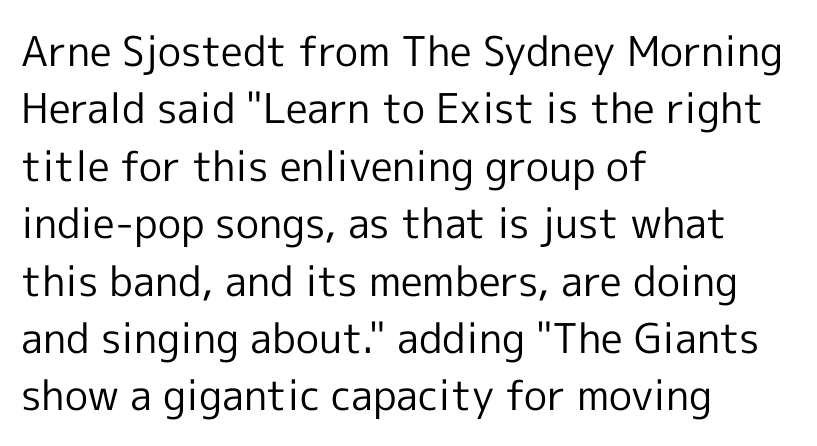
The image shows 41 px regular-weight sans-serif type, upright; set left-aligned, normal line spacing (1.4x), normal letter spacing, not underlined; a medium x-height.
